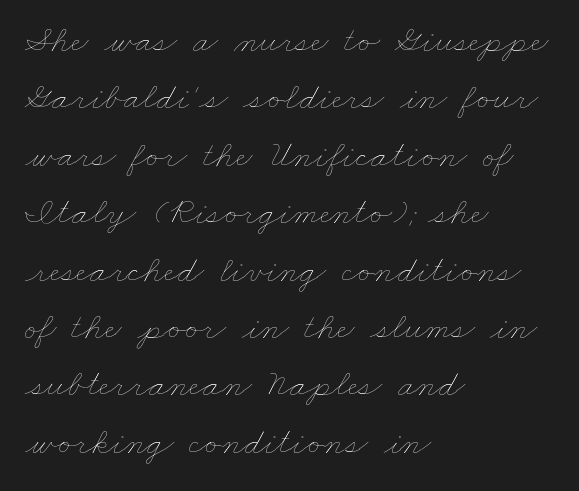
The image shows 38 px thin, wide type; set left-aligned, normal line spacing (1.51x), normal letter spacing, not underlined; low stroke contrast and a small x-height.
